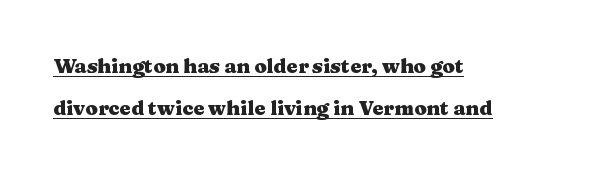
Q: Is the text bold? A: Yes.
Q: Is the text italic (slanted)? A: No, it is upright.
Q: Is the text underlined? A: Yes.
Q: How is the paragraph aligned? A: Left-aligned.
Q: Is the spacing between letters normal or unusually wide? A: Normal.
Q: Is the spacing between lines tight, normal or loose? A: Loose.
